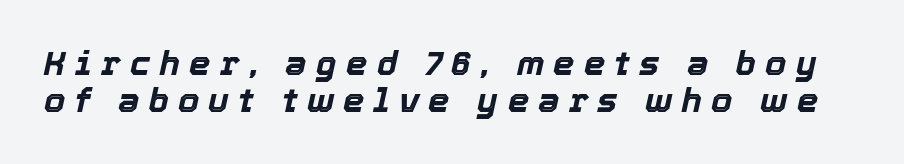
The image shows 34 px bold type, italic (leaning right); set tight line spacing (1.1x), unusually wide letter spacing (+0.27 em), not underlined; a medium x-height.
